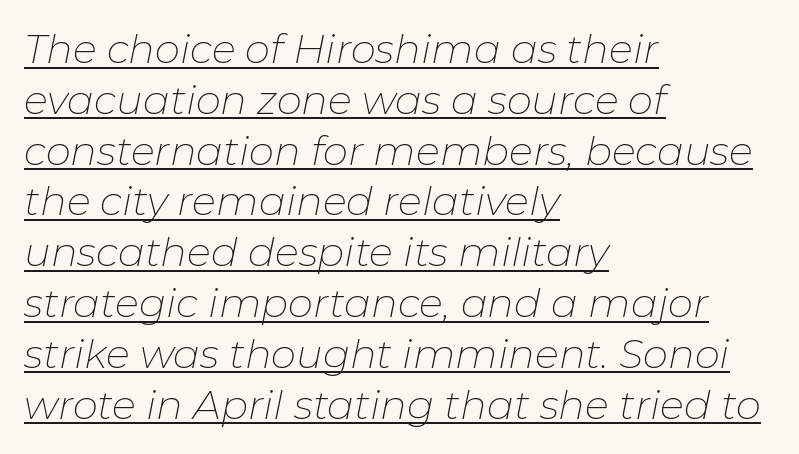
Q: Is the text bold? A: No.
Q: Is the text italic (slanted)? A: Yes, it leans right by about 11 degrees.
Q: Is the text underlined? A: Yes.
Q: How is the paragraph aligned? A: Left-aligned.
Q: Is the spacing between letters normal or unusually wide? A: Normal.
Q: Is the spacing between lines tight, normal or loose? A: Normal.
Q: Width (condensed, normal, or wide)? A: Normal.
Q: Stroke contrast? A: Low.
Q: x-height? A: Medium.
Q: Monospaced? A: No.
